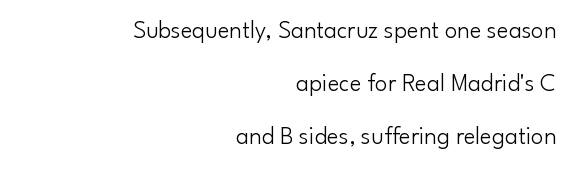
The image shows 25 px text type, upright; set right-aligned, loose line spacing (2.12x), normal letter spacing, not underlined.
